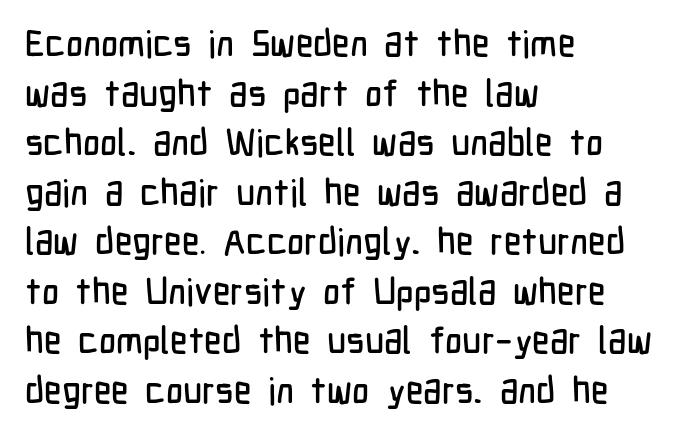
Q: Is the text italic (slanted)? A: No, it is upright.
Q: Is the typeface a serif or a sans-serif typeface? A: Sans-serif.
Q: Is the text underlined? A: No.
Q: How is the paragraph aligned? A: Left-aligned.
Q: Is the spacing between letters normal or unusually wide? A: Normal.
Q: Is the spacing between lines tight, normal or loose? A: Normal.
Q: Width (condensed, normal, or wide)? A: Condensed.
Q: Stroke contrast? A: Low.
Q: x-height? A: Medium.
Q: Monospaced? A: No.
